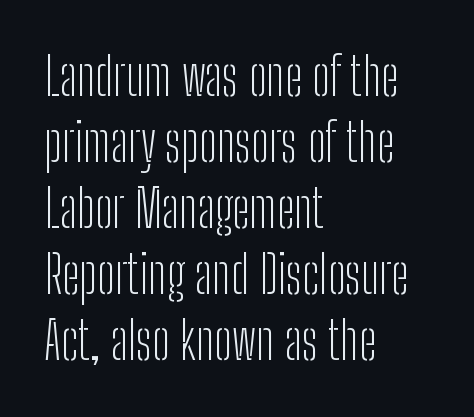
{"serif": "no", "italic": "no", "bold": "no", "weight": "light", "width": "condensed", "stroke_contrast": "low", "x_height": "medium", "monospaced": "no", "underline": "no", "align": "left", "line_spacing": "normal", "line_spacing_ratio": 1.27, "letter_spacing": "normal", "letter_spacing_em": 0.0, "glyph_px": 52}
